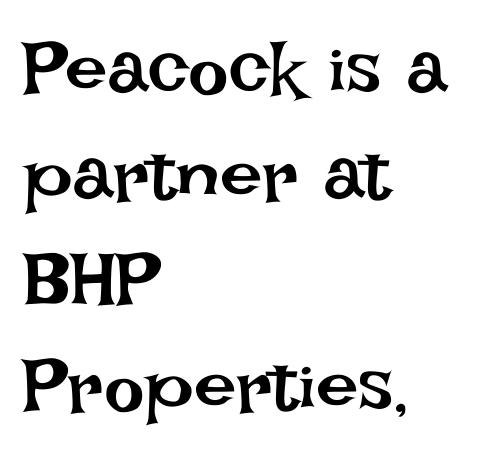
The image shows 76 px regular-weight type, upright; set left-aligned, normal line spacing (1.39x), normal letter spacing, not underlined; low stroke contrast and a large x-height.
